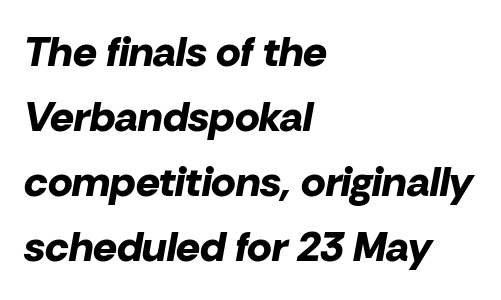
These words are printed bold, with thick strokes throughout. Left-aligned paragraph, ragged on the right. The line-height multiplier appears to be the usual default. Looks like regular typesetting: each glyph gets only the width it needs. Words appear dense and cohesive because spacing is normal. Looking at the ascenders, they clearly lean.
